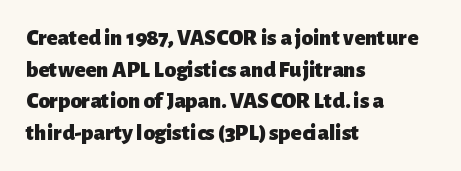
The image shows 23 px bold type, upright; set left-aligned, normal line spacing (1.37x), normal letter spacing, not underlined.
